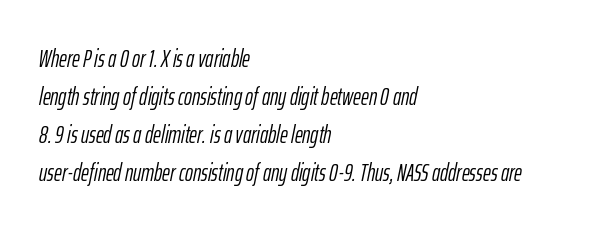
{"italic": "yes", "lean": "right", "slant_degrees": 12, "bold": "no", "underline": "no", "align": "left", "line_spacing": "normal", "line_spacing_ratio": 1.59, "letter_spacing": "normal", "letter_spacing_em": 0.0, "glyph_px": 24}
